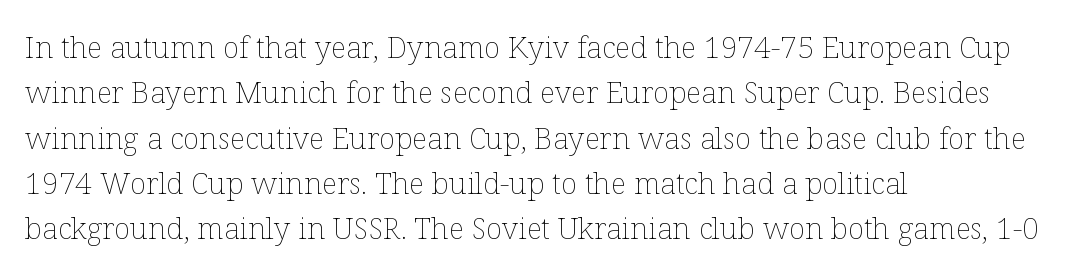
{"italic": "no", "bold": "no", "weight": "thin", "width": "normal", "stroke_contrast": "low", "x_height": "medium", "monospaced": "no", "underline": "no", "align": "left", "line_spacing": "normal", "line_spacing_ratio": 1.51, "letter_spacing": "normal", "letter_spacing_em": 0.0, "glyph_px": 30}
